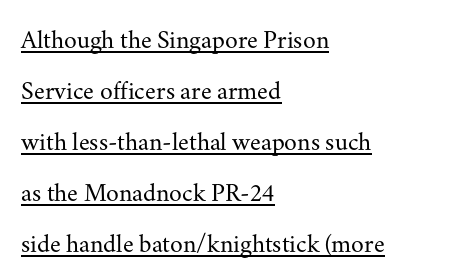
Q: Is the text bold? A: No.
Q: Is the text italic (slanted)? A: No, it is upright.
Q: Is the text underlined? A: Yes.
Q: How is the paragraph aligned? A: Left-aligned.
Q: Is the spacing between letters normal or unusually wide? A: Normal.
Q: Is the spacing between lines tight, normal or loose? A: Loose.
